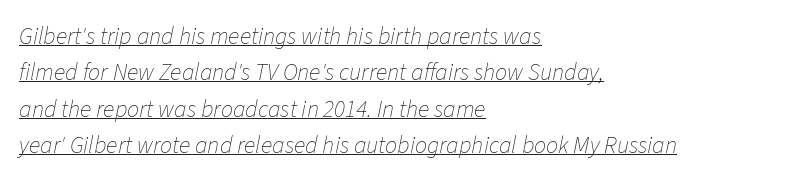
The image shows 24 px text type, italic (leaning right); set left-aligned, normal line spacing (1.52x), normal letter spacing, underlined.
